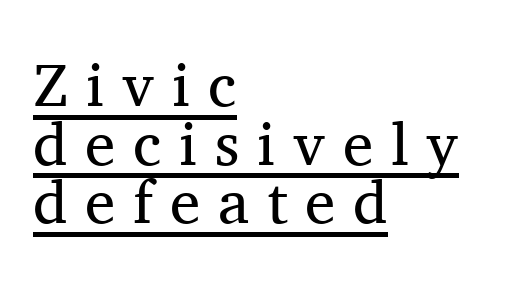
{"serif": "yes", "italic": "no", "bold": "no", "weight": "regular", "width": "normal", "stroke_contrast": "medium", "x_height": "medium", "monospaced": "no", "underline": "yes", "align": "left", "line_spacing": "tight", "line_spacing_ratio": 0.96, "letter_spacing": "wide", "letter_spacing_em": 0.29, "glyph_px": 61}
